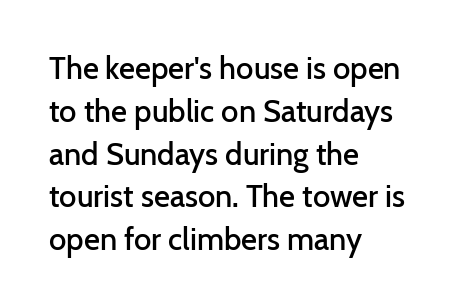
In CSS terms this would be text-align: left. There is no visible air inserted between adjacent glyphs. Students, observe: this is what conventionally led text looks like. A sans-serif font was chosen for this passage. This sample has the flowing, uneven cadence of proportional lettering.
